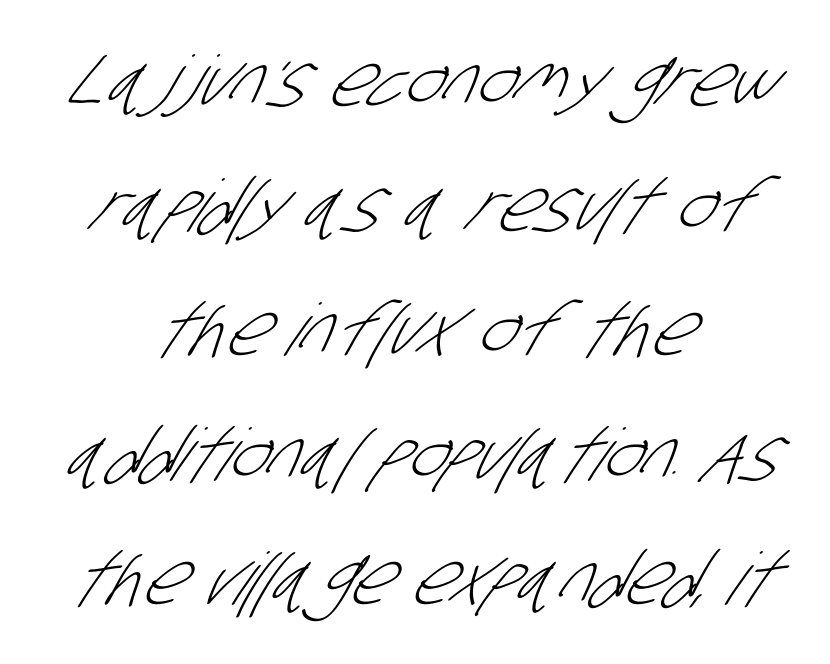
The letterforms sit at book weight or below. Letters rest on an invisible, unmarked baseline. I'd call this a sans setting — the letters go barefoot. The letterforms sit shoulder to shoulder at normal distance. Does the copy run flush right? No — it is centered line by line.
